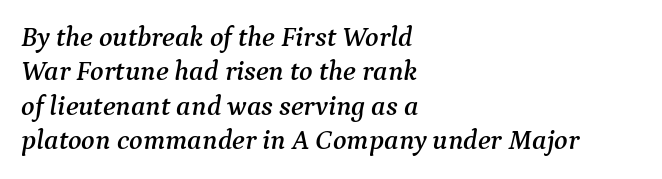
Q: Is the text italic (slanted)? A: Yes, it leans right by about 9 degrees.
Q: Is the typeface a serif or a sans-serif typeface? A: Serif.
Q: Is the text underlined? A: No.
Q: How is the paragraph aligned? A: Left-aligned.
Q: Is the spacing between letters normal or unusually wide? A: Normal.
Q: Width (condensed, normal, or wide)? A: Normal.
Q: Stroke contrast? A: Medium.
Q: x-height? A: Medium.
Q: Monospaced? A: No.
